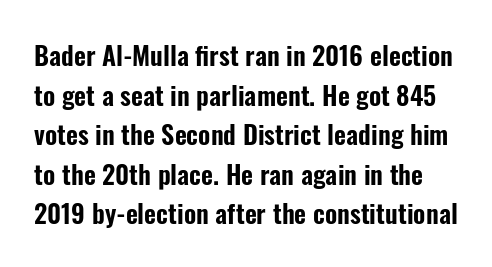
Q: Is the text italic (slanted)? A: No, it is upright.
Q: Is the text underlined? A: No.
Q: Is the spacing between letters normal or unusually wide? A: Normal.
Q: Is the spacing between lines tight, normal or loose? A: Normal.
